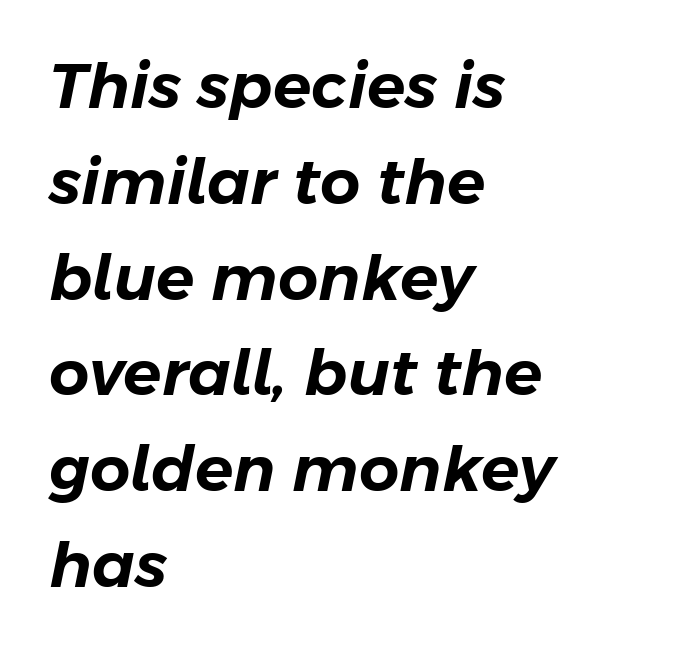
Q: Is the text italic (slanted)? A: Yes, it leans right by about 11 degrees.
Q: Is the text underlined? A: No.
Q: How is the paragraph aligned? A: Left-aligned.
Q: Is the spacing between letters normal or unusually wide? A: Normal.
Q: Is the spacing between lines tight, normal or loose? A: Normal.
Q: Width (condensed, normal, or wide)? A: Normal.
Q: Stroke contrast? A: Low.
Q: x-height? A: Medium.
Q: Monospaced? A: No.
